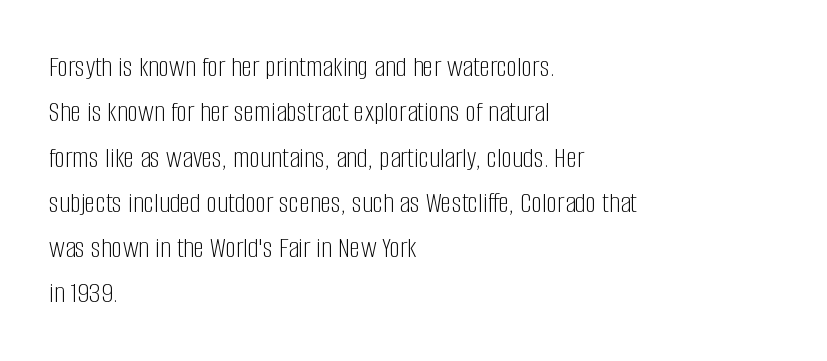
The image shows 30 px light, condensed sans-serif type, upright; set left-aligned, normal line spacing (1.51x), normal letter spacing, not underlined; low stroke contrast and a large x-height.
